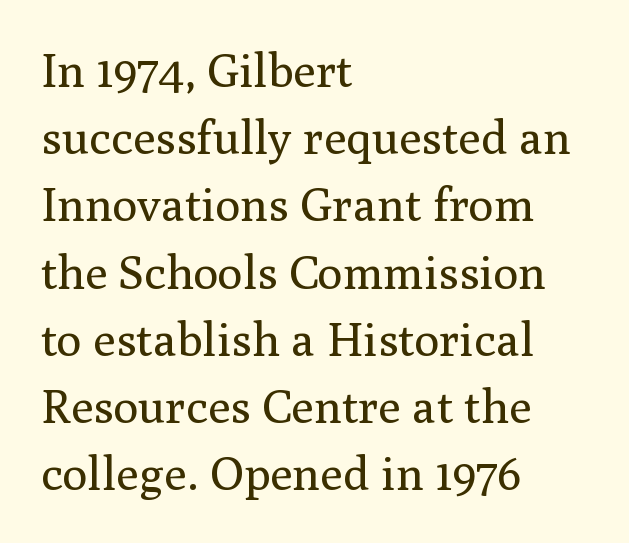
Q: Is the text bold? A: No.
Q: Is the text italic (slanted)? A: No, it is upright.
Q: Is the typeface a serif or a sans-serif typeface? A: Serif.
Q: Is the text underlined? A: No.
Q: How is the paragraph aligned? A: Left-aligned.
Q: Is the spacing between letters normal or unusually wide? A: Normal.
Q: Is the spacing between lines tight, normal or loose? A: Normal.
Q: Width (condensed, normal, or wide)? A: Normal.
Q: Stroke contrast? A: Medium.
Q: x-height? A: Medium.
Q: Monospaced? A: No.
